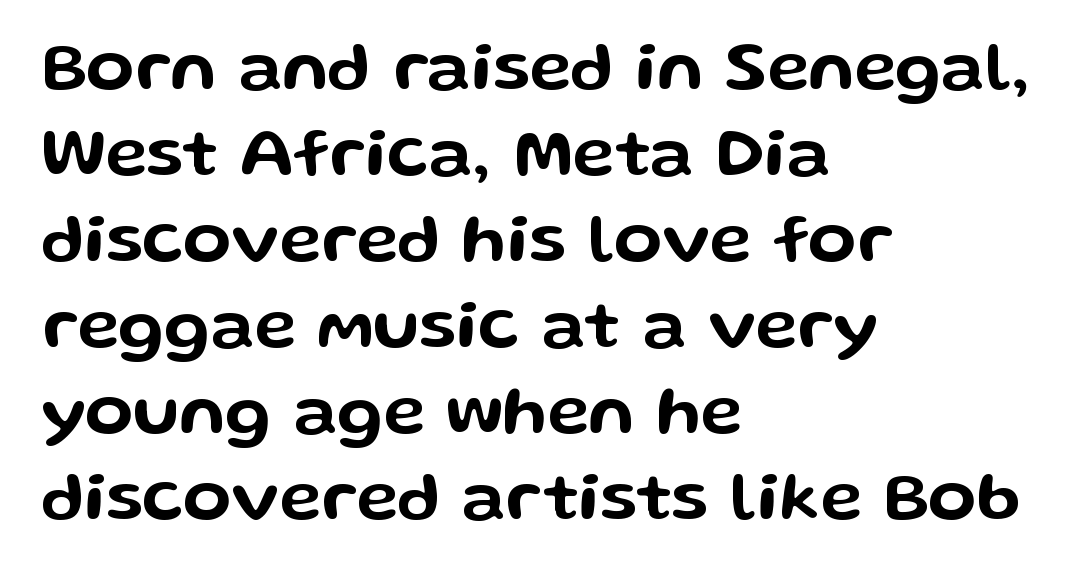
{"serif": "no", "italic": "no", "width": "wide", "stroke_contrast": "low", "x_height": "medium", "monospaced": "no", "underline": "no", "align": "left", "line_spacing_ratio": 1.23, "letter_spacing": "normal", "letter_spacing_em": 0.0, "glyph_px": 70}
